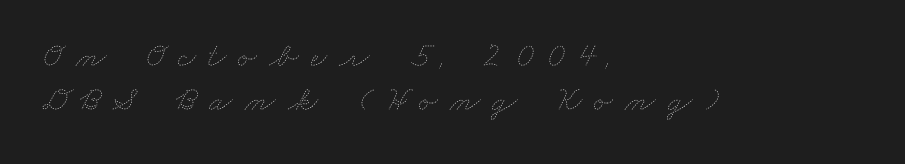
How are the letters spaced? Widely, with obvious added tracking. Each new line begins a customary step beneath the previous one. Descenders are the only things crossing below the line. Typeset ragged right — the left edge is the straight one. Think of a printed novel: that variable character pitch is what you see here.
